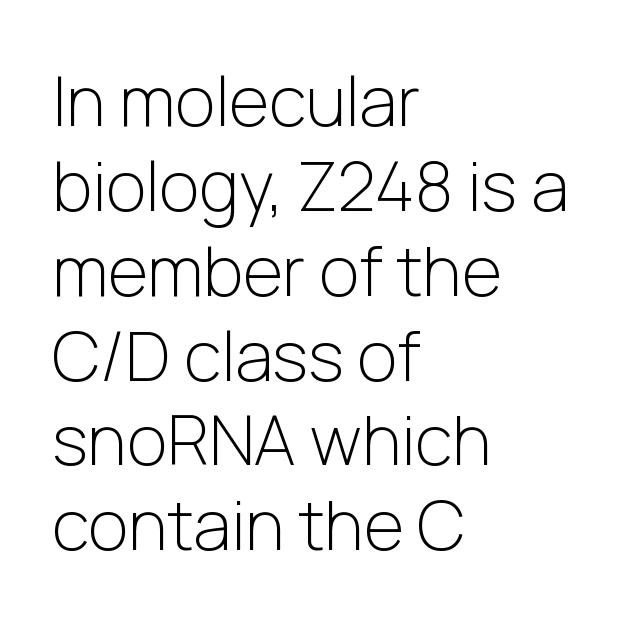
{"serif": "no", "italic": "no", "bold": "no", "weight": "light", "width": "normal", "stroke_contrast": "low", "x_height": "medium", "monospaced": "no", "underline": "no", "align": "left", "line_spacing_ratio": 1.23, "letter_spacing": "normal", "letter_spacing_em": 0.0, "glyph_px": 69}
